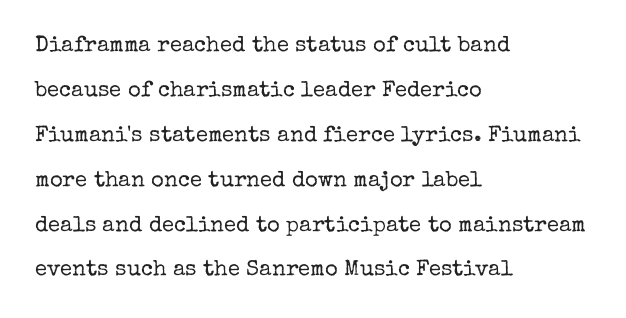
{"italic": "no", "bold": "no", "underline": "no", "align": "left", "line_spacing": "loose", "line_spacing_ratio": 2.04, "letter_spacing": "normal", "letter_spacing_em": 0.0, "glyph_px": 22}
